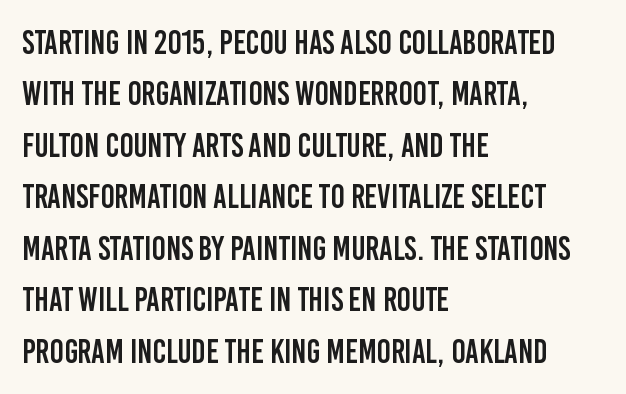
The image shows 33 px condensed sans-serif type, upright; set left-aligned, normal line spacing (1.56x), normal letter spacing, not underlined; low stroke contrast and a large x-height.
